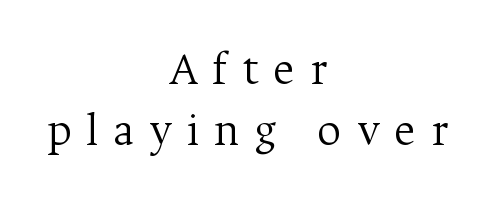
The image shows 47 px light serif type, upright; set centered, normal line spacing (1.3x), unusually wide letter spacing (+0.32 em), not underlined; medium stroke contrast and a medium x-height.
